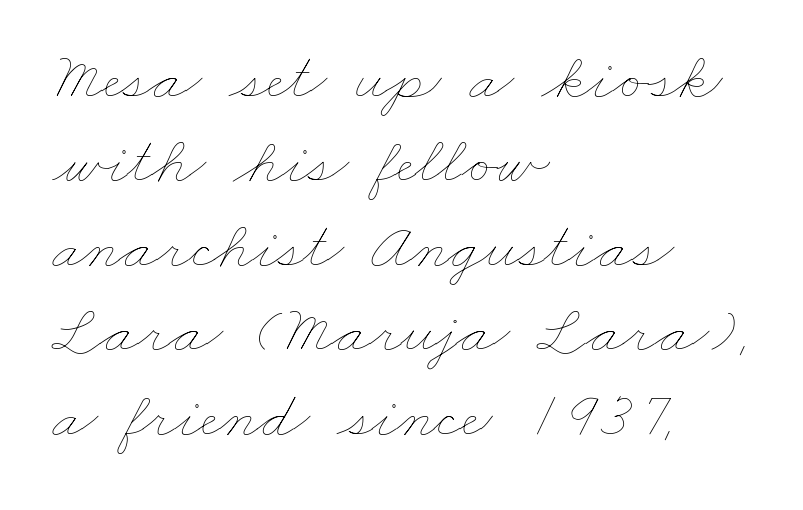
{"bold": "no", "weight": "thin", "width": "wide", "stroke_contrast": "low", "x_height": "small", "monospaced": "no", "underline": "no", "align": "left", "line_spacing": "normal", "line_spacing_ratio": 1.26, "letter_spacing": "normal", "letter_spacing_em": 0.0, "glyph_px": 67}
